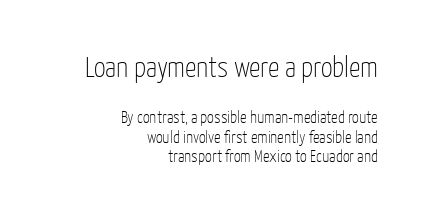
{"serif": "no", "italic": "no", "bold": "no", "weight": "thin", "width": "condensed", "stroke_contrast": "low", "x_height": "medium", "monospaced": "no", "underline": "no", "align": "right", "line_spacing_ratio": 1.16, "letter_spacing": "normal", "letter_spacing_em": 0.0, "larger_block": "first", "size_ratio": 1.71, "glyph_px": 29}
